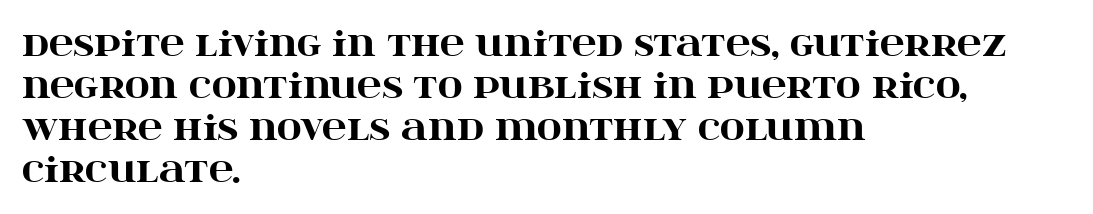
Q: Is the text bold? A: Yes.
Q: Is the text italic (slanted)? A: No, it is upright.
Q: Is the typeface a serif or a sans-serif typeface? A: Serif.
Q: Is the text underlined? A: No.
Q: How is the paragraph aligned? A: Left-aligned.
Q: Is the spacing between letters normal or unusually wide? A: Normal.
Q: Width (condensed, normal, or wide)? A: Wide.
Q: Stroke contrast? A: High.
Q: x-height? A: Large.
Q: Monospaced? A: No.
